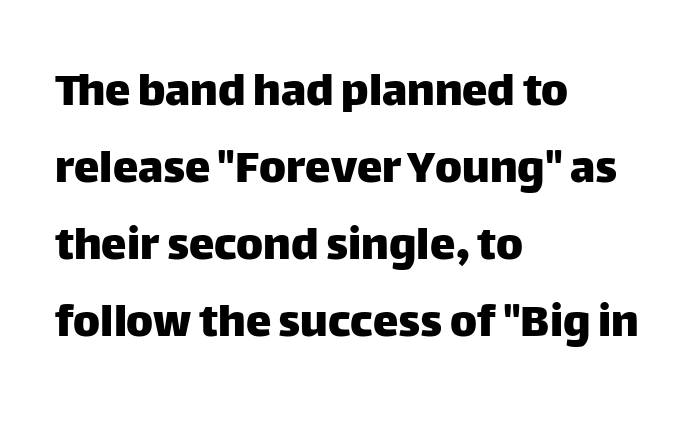
Descenders hang freely into open space. Vertically, the passage feels balanced, rows spaced as you'd expect. Notice how the stems are strictly vertical — no italics here. Compared with typical body copy, the letter spacing here is the same.
